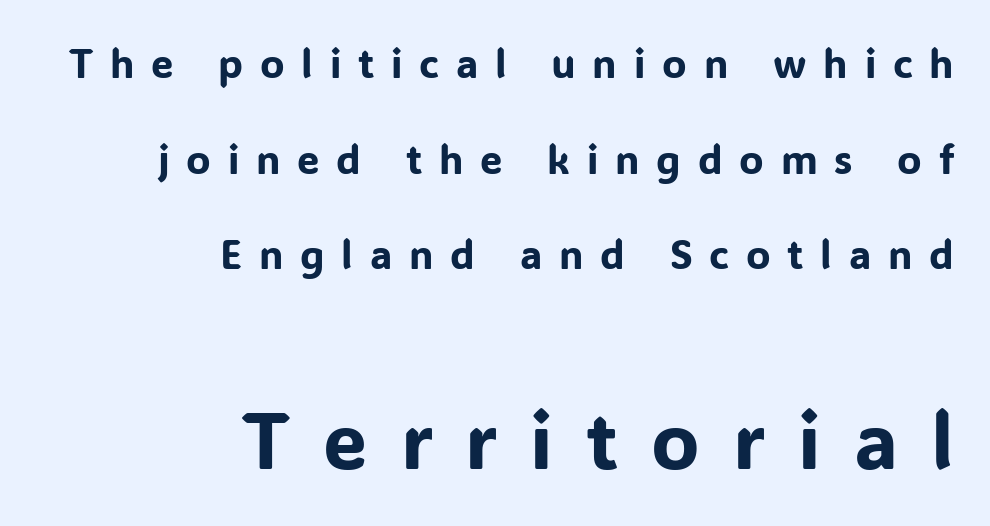
Q: Is the text italic (slanted)? A: No, it is upright.
Q: Is the typeface a serif or a sans-serif typeface? A: Sans-serif.
Q: Is the text underlined? A: No.
Q: How is the paragraph aligned? A: Right-aligned.
Q: Is the spacing between letters normal or unusually wide? A: Unusually wide.
Q: Is the spacing between lines tight, normal or loose? A: Loose.
Q: Which block of text is set in a larger size, the first (top) or the second (bottom)? A: The second (bottom) one.
Q: Width (condensed, normal, or wide)? A: Normal.
Q: Stroke contrast? A: Low.
Q: x-height? A: Medium.
Q: Monospaced? A: No.
